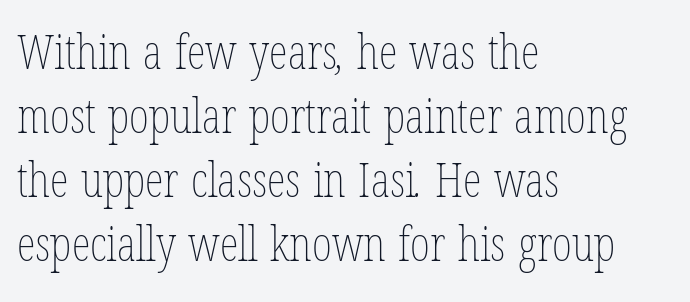
Q: Is the text bold? A: No.
Q: Is the text underlined? A: No.
Q: How is the paragraph aligned? A: Left-aligned.
Q: Is the spacing between letters normal or unusually wide? A: Normal.
Q: Is the spacing between lines tight, normal or loose? A: Normal.
Q: Width (condensed, normal, or wide)? A: Condensed.
Q: Stroke contrast? A: Low.
Q: x-height? A: Medium.
Q: Monospaced? A: No.
